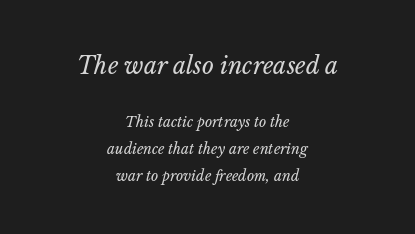
The string is rendered with underlining switched off. Both edges are ragged and mirror each other, which tells us the setting is centered. How are the letters spaced? Ordinarily, with no added tracking. The characters are drawn with everyday or finer stroke widths.
